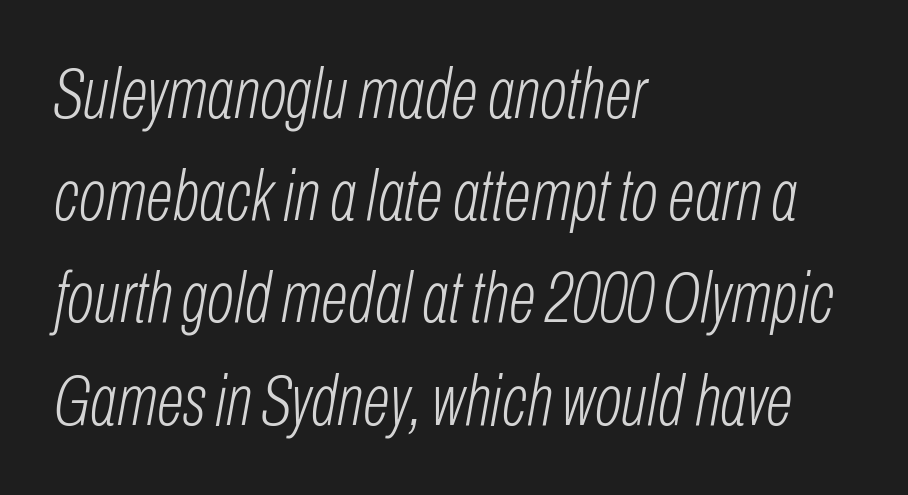
Q: Is the text bold? A: No.
Q: Is the text italic (slanted)? A: Yes, it leans right by about 10 degrees.
Q: Is the text underlined? A: No.
Q: How is the paragraph aligned? A: Left-aligned.
Q: Is the spacing between letters normal or unusually wide? A: Normal.
Q: Is the spacing between lines tight, normal or loose? A: Normal.
Q: Width (condensed, normal, or wide)? A: Condensed.
Q: Stroke contrast? A: Low.
Q: x-height? A: Medium.
Q: Monospaced? A: No.
